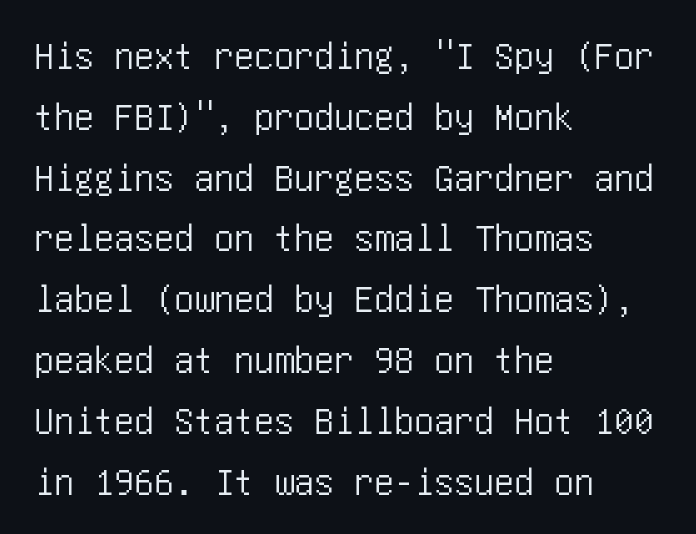
You can tell from the bare stems that sans-serif type was used. One glance says typical: line gaps are just what's usual. These lines keep a tight, regular rhythm from letter to letter. These lines stack with their left ends in a neat column.
